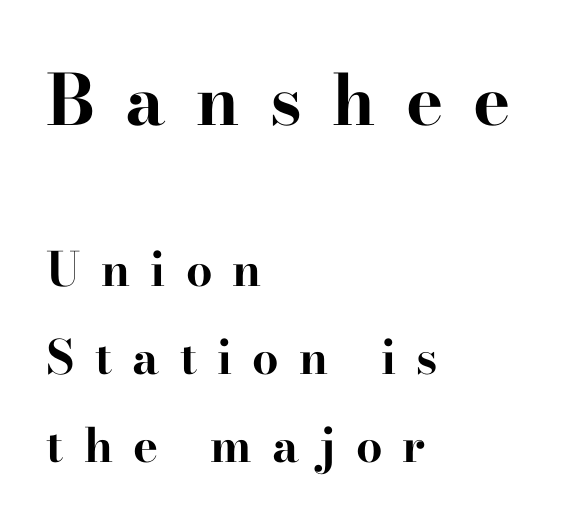
{"serif": "yes", "italic": "no", "bold": "yes", "weight": "bold", "width": "wide", "stroke_contrast": "high", "x_height": "small", "monospaced": "no", "underline": "no", "align": "left", "line_spacing_ratio": 1.87, "letter_spacing": "wide", "letter_spacing_em": 0.43, "larger_block": "first", "size_ratio": 1.49, "glyph_px": 70}
